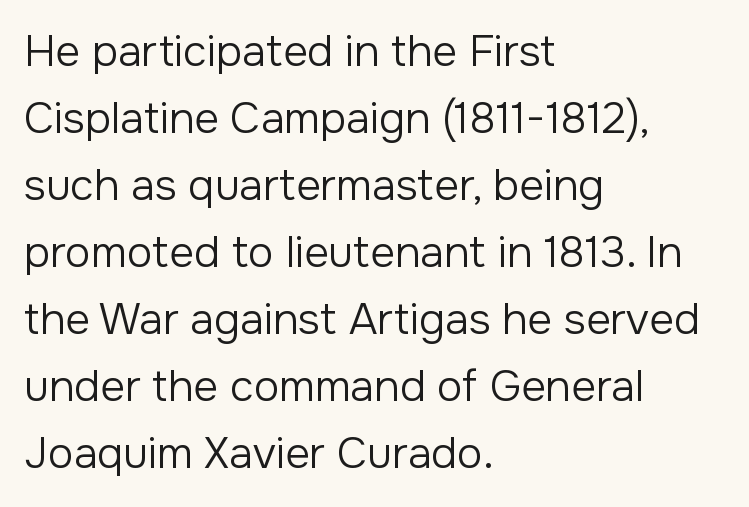
The image shows 43 px regular-weight sans-serif type, upright; set left-aligned, normal line spacing (1.56x), normal letter spacing, not underlined; low stroke contrast and a medium x-height.
